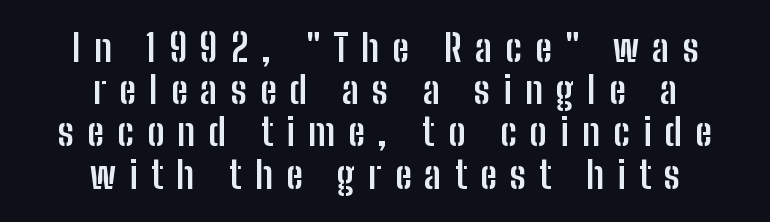
Q: Is the text bold? A: Yes.
Q: Is the text italic (slanted)? A: No, it is upright.
Q: Is the typeface a serif or a sans-serif typeface? A: Sans-serif.
Q: Is the text underlined? A: No.
Q: How is the paragraph aligned? A: Centered.
Q: Is the spacing between letters normal or unusually wide? A: Unusually wide.
Q: Is the spacing between lines tight, normal or loose? A: Tight.
Q: Width (condensed, normal, or wide)? A: Condensed.
Q: Stroke contrast? A: Low.
Q: x-height? A: Medium.
Q: Monospaced? A: No.
